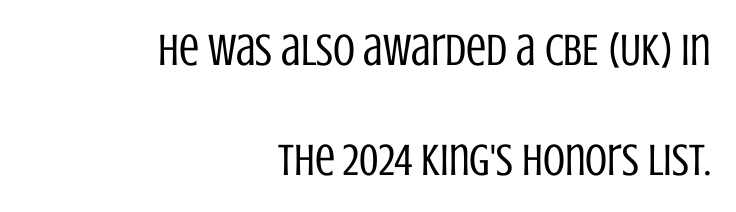
{"serif": "no", "italic": "no", "bold": "no", "weight": "regular", "width": "condensed", "stroke_contrast": "low", "x_height": "large", "monospaced": "no", "underline": "no", "align": "right", "line_spacing": "loose", "line_spacing_ratio": 2.45, "letter_spacing": "normal", "letter_spacing_em": 0.0, "glyph_px": 45}
